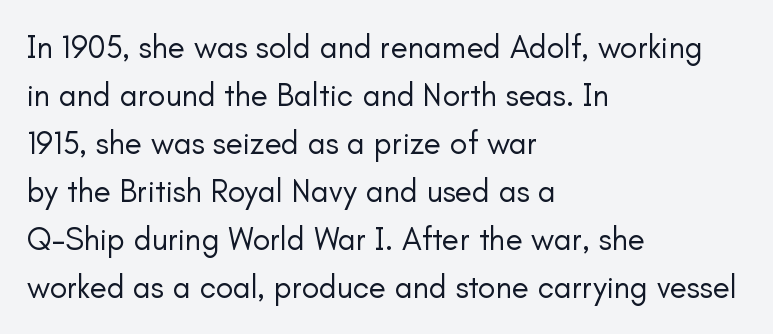
Q: Is the text bold? A: No.
Q: Is the text italic (slanted)? A: No, it is upright.
Q: Is the typeface a serif or a sans-serif typeface? A: Sans-serif.
Q: Is the text underlined? A: No.
Q: How is the paragraph aligned? A: Left-aligned.
Q: Is the spacing between letters normal or unusually wide? A: Normal.
Q: Is the spacing between lines tight, normal or loose? A: Normal.
Q: Width (condensed, normal, or wide)? A: Normal.
Q: Stroke contrast? A: Low.
Q: x-height? A: Small.
Q: Monospaced? A: No.
